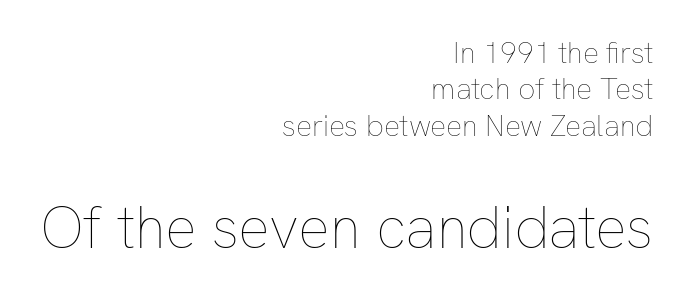
{"italic": "no", "bold": "no", "weight": "thin", "width": "normal", "stroke_contrast": "low", "x_height": "medium", "monospaced": "no", "underline": "no", "align": "right", "line_spacing_ratio": 1.21, "letter_spacing": "normal", "letter_spacing_em": 0.0, "larger_block": "second", "size_ratio": 1.97, "glyph_px": 59}
